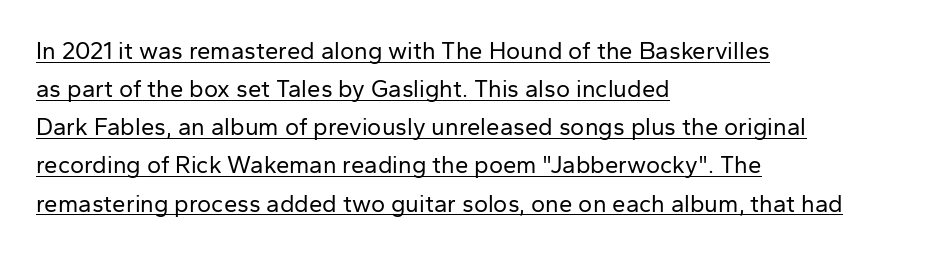
The image shows 24 px text type, upright; set left-aligned, normal line spacing (1.59x), normal letter spacing, underlined.
